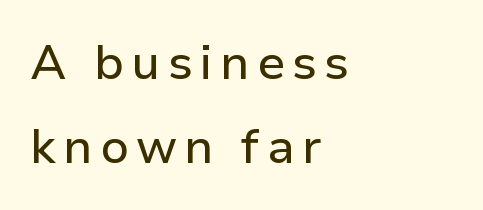
Anything drawn beneath the words? Only blank space. Characters remain perfectly vertical along every line. A typesetter would call this proportional, since set widths differ per character. The rag falls on the right side of this text block.
